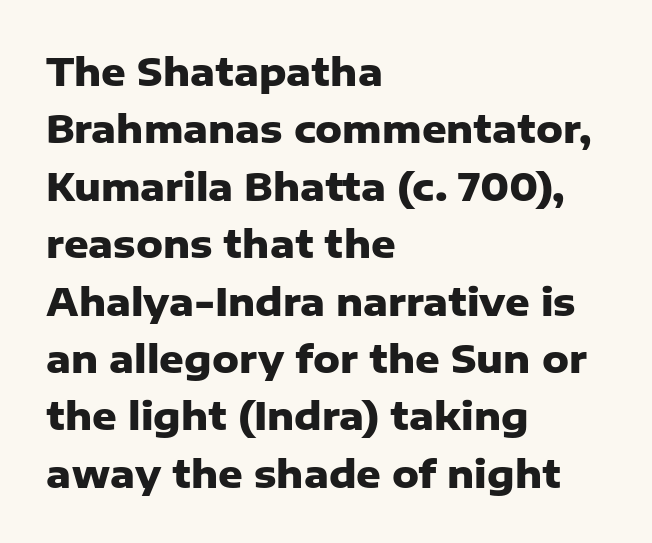
Serifs: no, the terminals of the letterforms are clean. This sample has the flowing, uneven cadence of proportional lettering. Italic: no, the glyphs are upright roman. A clean baseline with only descenders dipping below it. There is no visible air inserted between adjacent glyphs. Interline gaps are of average width in this sample.
